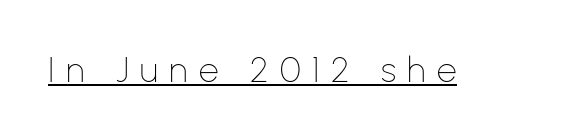
Q: Is the text bold? A: No.
Q: Is the text italic (slanted)? A: No, it is upright.
Q: Is the typeface a serif or a sans-serif typeface? A: Sans-serif.
Q: Is the text underlined? A: Yes.
Q: Is the spacing between letters normal or unusually wide? A: Unusually wide.
Q: Width (condensed, normal, or wide)? A: Normal.
Q: Stroke contrast? A: Low.
Q: x-height? A: Medium.
Q: Monospaced? A: No.
